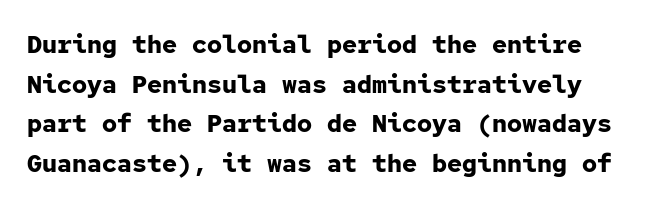
Q: Is the text bold? A: Yes.
Q: Is the text italic (slanted)? A: No, it is upright.
Q: Is the text underlined? A: No.
Q: Is the spacing between letters normal or unusually wide? A: Normal.
Q: Is the spacing between lines tight, normal or loose? A: Normal.
